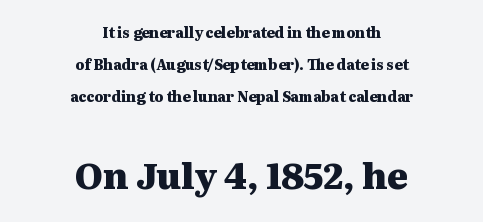
The image shows 36 px heavy, wide serif type, upright; set centered, loose line spacing (2.29x), normal letter spacing, not underlined; the second (bottom) block is 2.57x larger; medium stroke contrast and a medium x-height.
